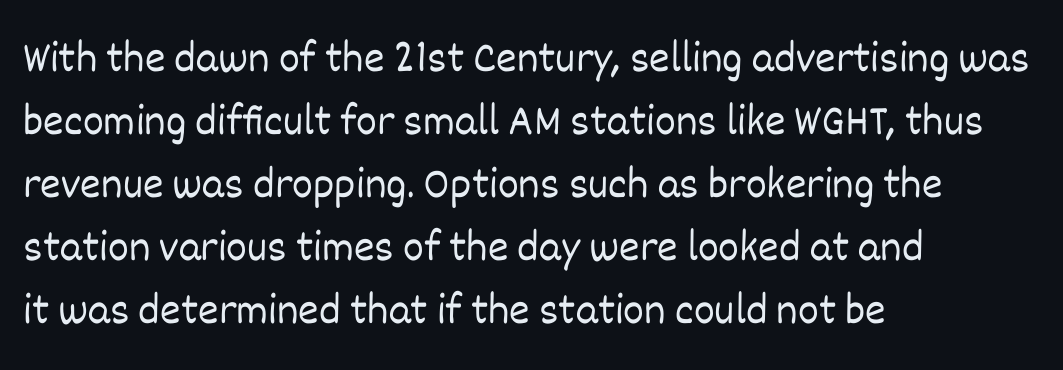
Q: Is the text bold? A: No.
Q: Is the text italic (slanted)? A: No, it is upright.
Q: Is the text underlined? A: No.
Q: How is the paragraph aligned? A: Left-aligned.
Q: Is the spacing between letters normal or unusually wide? A: Normal.
Q: Is the spacing between lines tight, normal or loose? A: Normal.
Q: Width (condensed, normal, or wide)? A: Normal.
Q: Stroke contrast? A: Low.
Q: x-height? A: Large.
Q: Monospaced? A: No.
